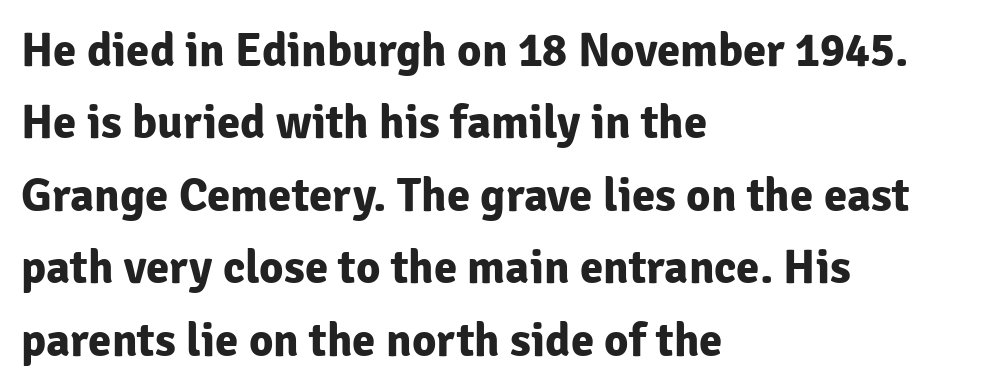
Q: Is the text bold? A: Yes.
Q: Is the text italic (slanted)? A: No, it is upright.
Q: Is the typeface a serif or a sans-serif typeface? A: Sans-serif.
Q: Is the text underlined? A: No.
Q: How is the paragraph aligned? A: Left-aligned.
Q: Is the spacing between letters normal or unusually wide? A: Normal.
Q: Is the spacing between lines tight, normal or loose? A: Normal.
Q: Width (condensed, normal, or wide)? A: Normal.
Q: Stroke contrast? A: Low.
Q: x-height? A: Medium.
Q: Monospaced? A: No.
